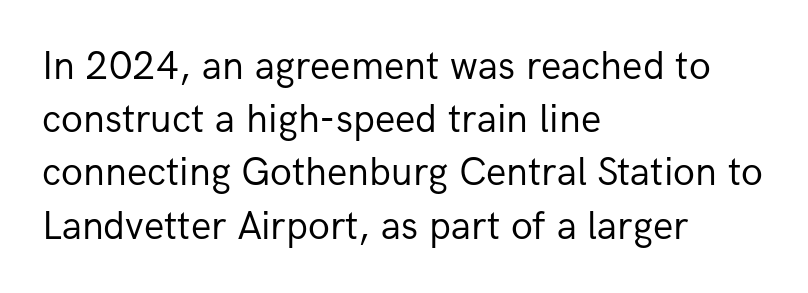
Q: Is the text bold? A: No.
Q: Is the text italic (slanted)? A: No, it is upright.
Q: Is the typeface a serif or a sans-serif typeface? A: Sans-serif.
Q: Is the text underlined? A: No.
Q: How is the paragraph aligned? A: Left-aligned.
Q: Is the spacing between letters normal or unusually wide? A: Normal.
Q: Is the spacing between lines tight, normal or loose? A: Normal.
Q: Width (condensed, normal, or wide)? A: Normal.
Q: Stroke contrast? A: Low.
Q: x-height? A: Medium.
Q: Monospaced? A: No.
